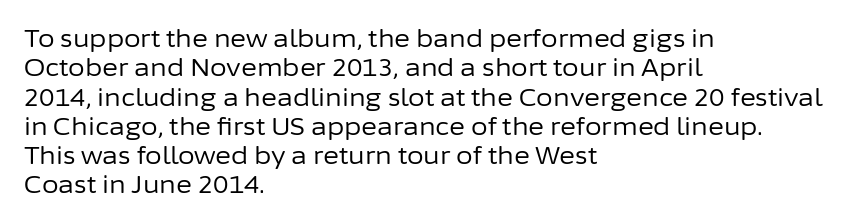
Notice how the stems are strictly vertical — no italics here. Standard letterfit; no display-style spreading of the glyphs. The space beneath each line is pristine and unruled. Counters stay open thanks to moderate or lighter strokes. A classic flush-left, rag-right setting is used for this passage.
